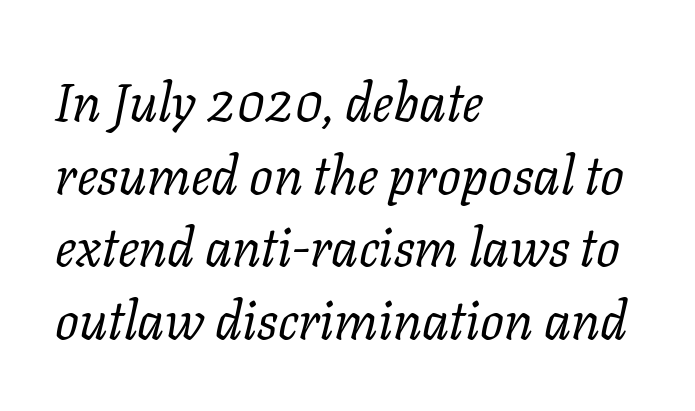
{"serif": "yes", "italic": "yes", "lean": "right", "slant_degrees": 11, "bold": "no", "weight": "regular", "width": "normal", "stroke_contrast": "low", "x_height": "medium", "monospaced": "no", "underline": "no", "align": "left", "line_spacing": "normal", "line_spacing_ratio": 1.37, "letter_spacing": "normal", "letter_spacing_em": 0.0, "glyph_px": 53}
